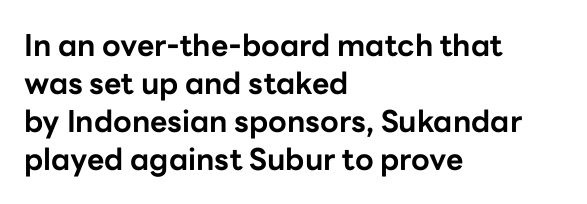
Q: Is the text bold? A: Yes.
Q: Is the text italic (slanted)? A: No, it is upright.
Q: Is the typeface a serif or a sans-serif typeface? A: Sans-serif.
Q: Is the text underlined? A: No.
Q: How is the paragraph aligned? A: Left-aligned.
Q: Is the spacing between letters normal or unusually wide? A: Normal.
Q: Is the spacing between lines tight, normal or loose? A: Normal.
Q: Width (condensed, normal, or wide)? A: Normal.
Q: Stroke contrast? A: Low.
Q: x-height? A: Medium.
Q: Monospaced? A: No.
